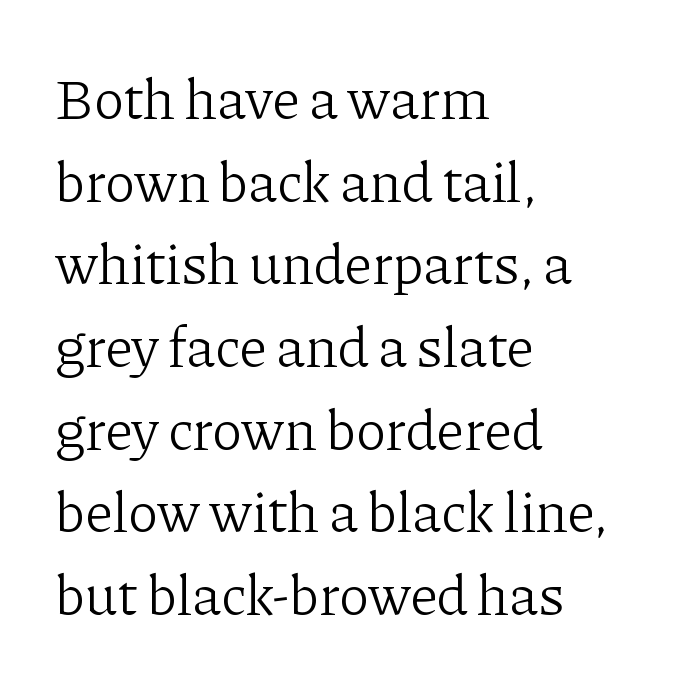
The image shows 57 px light serif type, upright; set left-aligned, normal line spacing (1.45x), normal letter spacing, not underlined; low stroke contrast and a medium x-height.
